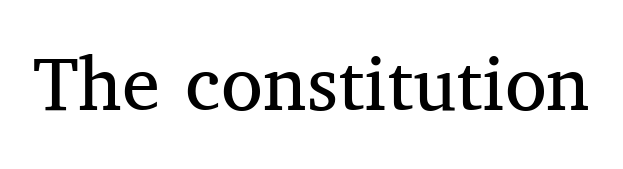
The passage shown is not underscored anywhere. The weight tops out at a normal text grade. This is the regular roman posture of the typeface. Letterform terminals end in serifs throughout the passage. Caption: standard tracking, unaltered.
